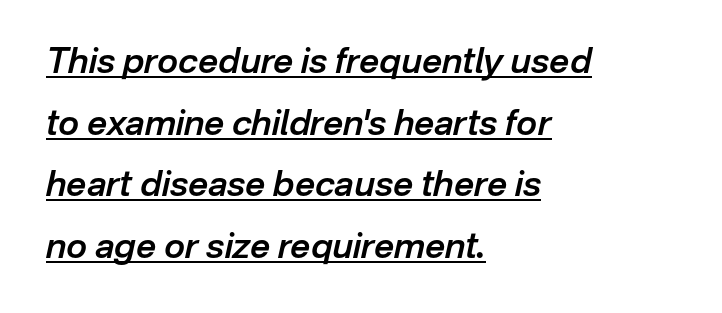
Q: Is the text bold? A: Semi-bold.
Q: Is the text italic (slanted)? A: Yes, it leans right by about 12 degrees.
Q: Is the text underlined? A: Yes.
Q: How is the paragraph aligned? A: Left-aligned.
Q: Is the spacing between letters normal or unusually wide? A: Normal.
Q: Width (condensed, normal, or wide)? A: Normal.
Q: Stroke contrast? A: Low.
Q: x-height? A: Medium.
Q: Monospaced? A: No.
